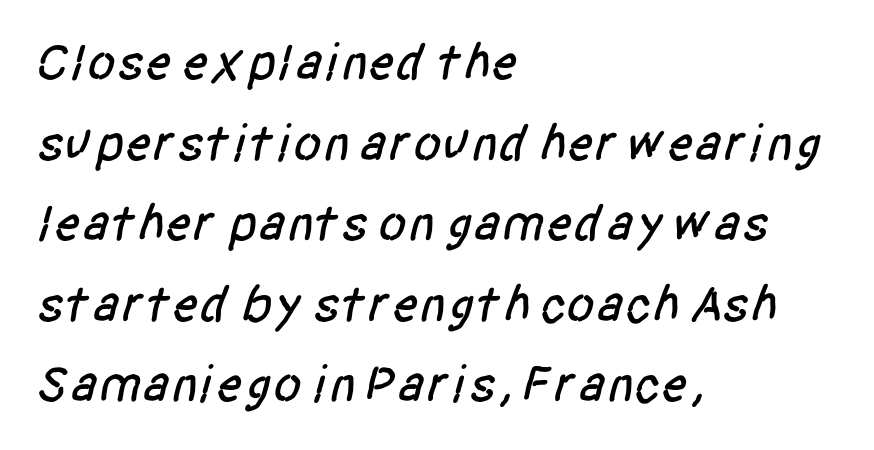
{"serif": "no", "width": "condensed", "stroke_contrast": "low", "x_height": "large", "monospaced": "no", "underline": "no", "align": "left", "line_spacing": "normal", "line_spacing_ratio": 1.55, "letter_spacing": "normal", "letter_spacing_em": 0.0, "glyph_px": 52}
